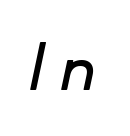
Q: Is the typeface a serif or a sans-serif typeface? A: Sans-serif.
Q: Is the text underlined? A: No.
Q: Is the spacing between letters normal or unusually wide? A: Unusually wide.
Q: Width (condensed, normal, or wide)? A: Normal.
Q: Stroke contrast? A: Low.
Q: x-height? A: Small.
Q: Monospaced? A: No.
